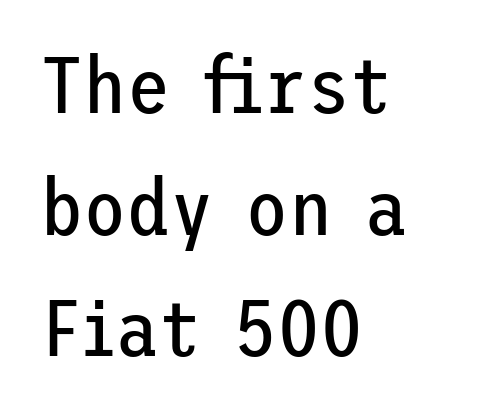
The image shows 79 px regular-weight sans-serif type, upright; set left-aligned, normal line spacing (1.54x), normal letter spacing, not underlined; low stroke contrast and a medium x-height.
